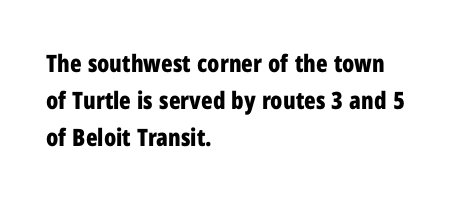
The passage shown has conventional tracking throughout. Underline: absent. The lines in this sample share a left origin and differ only in where they stop. These lines carry a lot of weight — the face is fully bold. Leading: standard. Characters remain perfectly vertical along every line.
